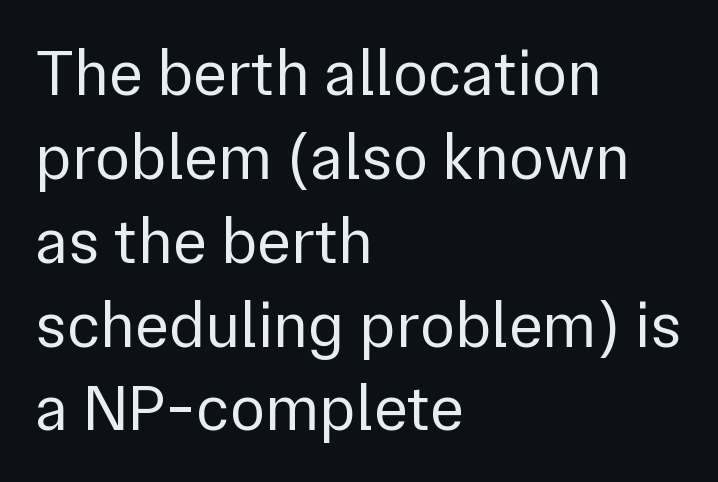
Q: Is the text bold? A: No.
Q: Is the text italic (slanted)? A: No, it is upright.
Q: Is the typeface a serif or a sans-serif typeface? A: Sans-serif.
Q: Is the text underlined? A: No.
Q: How is the paragraph aligned? A: Left-aligned.
Q: Is the spacing between letters normal or unusually wide? A: Normal.
Q: Is the spacing between lines tight, normal or loose? A: Normal.
Q: Width (condensed, normal, or wide)? A: Normal.
Q: Stroke contrast? A: Low.
Q: x-height? A: Medium.
Q: Monospaced? A: No.
